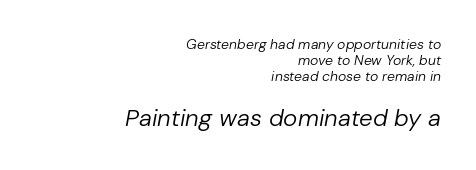
{"italic": "yes", "lean": "right", "slant_degrees": 10, "bold": "no", "underline": "no", "align": "right", "line_spacing": "tight", "line_spacing_ratio": 1.14, "letter_spacing": "normal", "letter_spacing_em": 0.0, "larger_block": "second", "size_ratio": 1.71, "glyph_px": 24}
